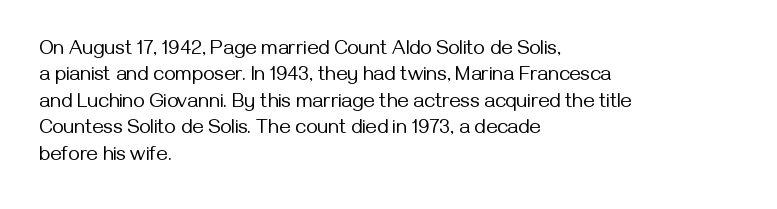
Characters remain perfectly vertical along every line. Rows of type keep a routine distance in the vertical direction. The face looks like a standard text weight, possibly lighter. Letter spacing: default. Each row of text sits above clean, open space.
